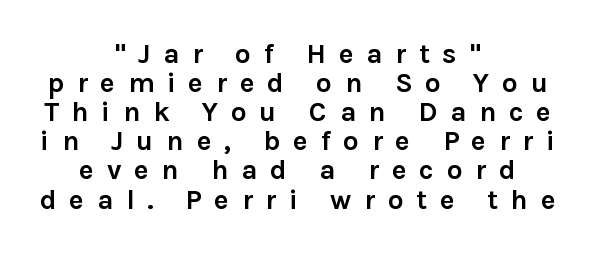
The image shows 28 px semibold sans-serif type, upright; set centered, tight line spacing (1.04x), unusually wide letter spacing (+0.45 em), not underlined; low stroke contrast and a medium x-height.
